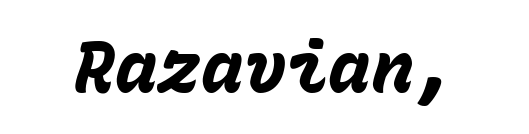
The image shows 71 px heavy type, italic (leaning right), monospaced; set normal letter spacing, not underlined; low stroke contrast and a medium x-height.
